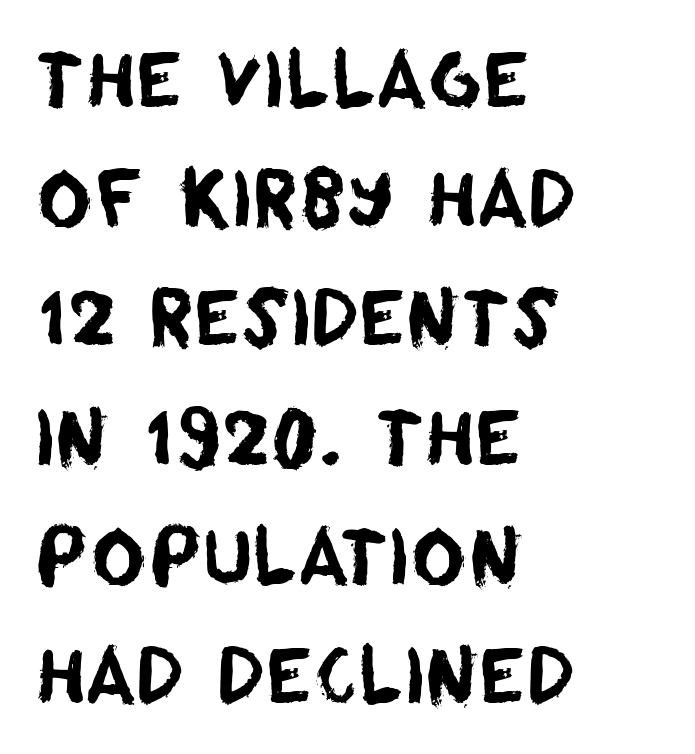
{"serif": "no", "width": "normal", "stroke_contrast": "low", "x_height": "large", "monospaced": "no", "underline": "no", "align": "left", "line_spacing": "normal", "line_spacing_ratio": 1.59, "letter_spacing": "normal", "letter_spacing_em": 0.0, "glyph_px": 75}
